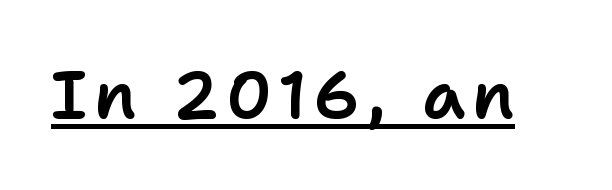
Q: Is the text italic (slanted)? A: No, it is upright.
Q: Is the typeface a serif or a sans-serif typeface? A: Sans-serif.
Q: Is the text underlined? A: Yes.
Q: Width (condensed, normal, or wide)? A: Normal.
Q: Stroke contrast? A: Low.
Q: x-height? A: Medium.
Q: Monospaced? A: No.
